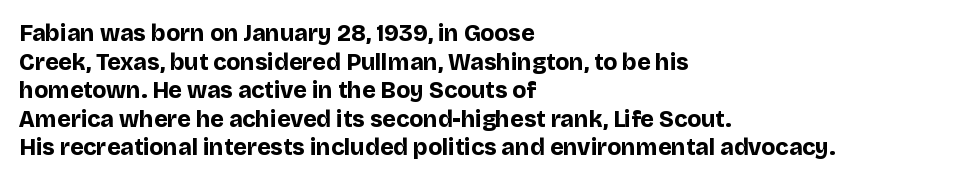
{"italic": "no", "bold": "yes", "underline": "no", "align": "left", "line_spacing_ratio": 1.24, "letter_spacing": "normal", "letter_spacing_em": 0.0, "glyph_px": 23}
